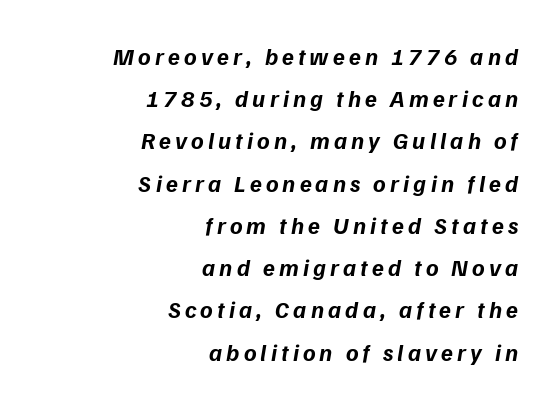
The ragged edge is on the left, which tells us the setting is flush right. The area under the type is left untouched. Caption: bold face, heavy strokes.
